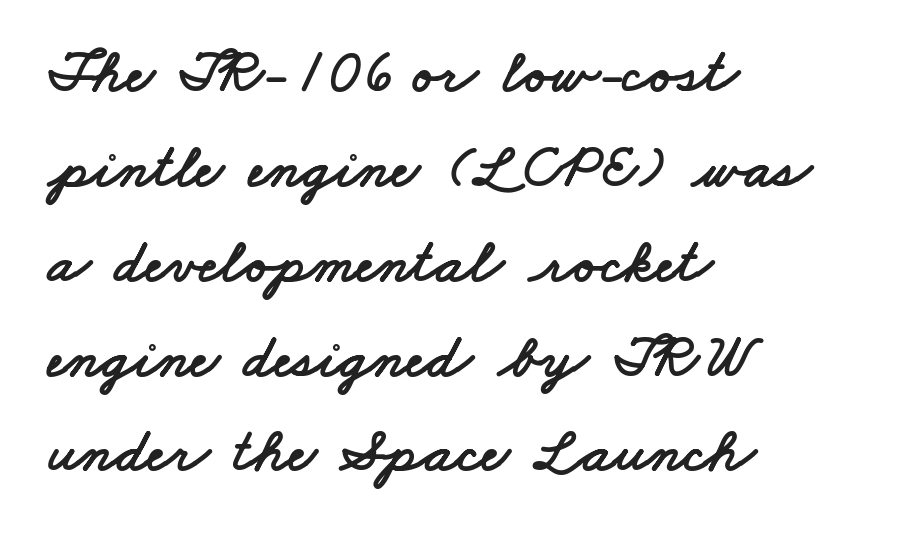
{"serif": "no", "width": "wide", "stroke_contrast": "low", "x_height": "small", "monospaced": "no", "underline": "no", "align": "left", "line_spacing": "normal", "line_spacing_ratio": 1.53, "letter_spacing": "normal", "letter_spacing_em": 0.0, "glyph_px": 62}
